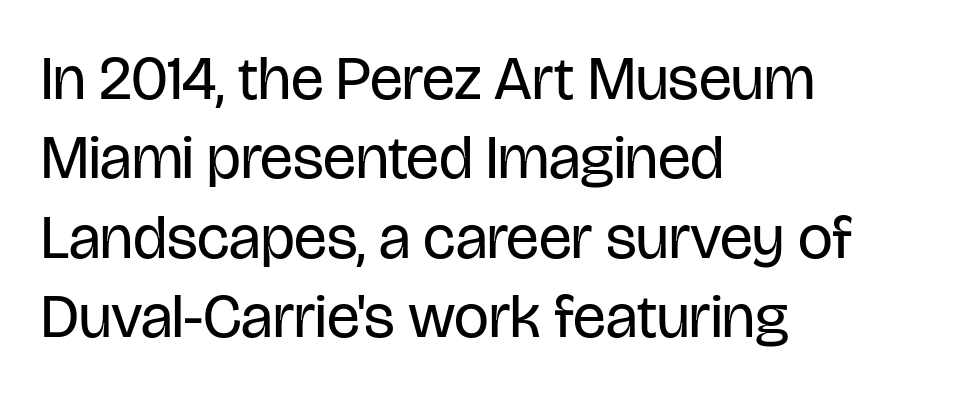
The image shows 62 px regular-weight, condensed sans-serif type, upright; set left-aligned, normal line spacing (1.28x), normal letter spacing, not underlined; low stroke contrast and a large x-height.
